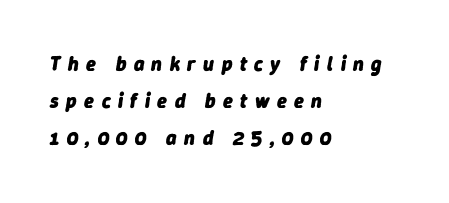
The tracking reads as deliberately expanded to a designer's eye. The rendering anchors every line to the left-hand side. Is the type slanted? Yes — the strokes lean at a clear angle. Just letters on the line, the space beneath them empty. Every letter is thick-stroked: bold, no question.
